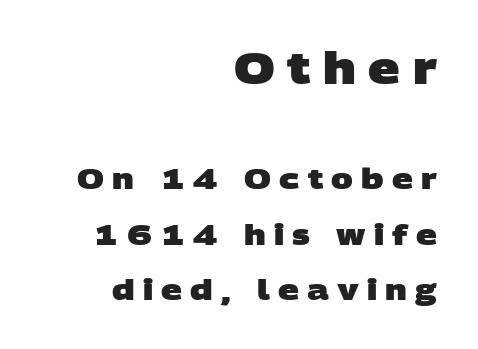
The face used here has the dense, thick strokes of a bold. This layout puts the oversized block above and the modest block below. The glyphs in this specimen are sans serif. The strip under each line holds only bare page.
